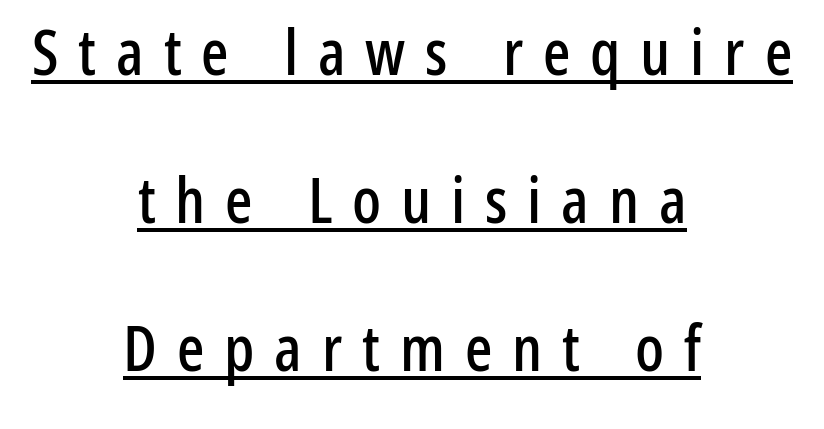
Note the varied advance widths — an 'i' is clearly narrower than an 'm'. The passage shown is underscored from start to finish. Casual observation: everything's sitting right in the middle. Do the letters lean? They stand straight. Letterform terminals end flat and unadorned throughout the passage. Someone cranked the tracking dial way up on this one.
